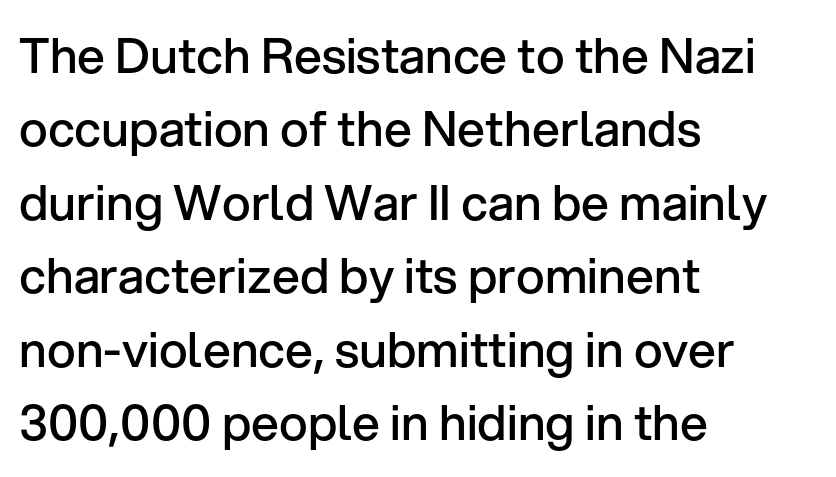
The image shows 49 px semibold sans-serif type, upright; set left-aligned, normal line spacing (1.5x), normal letter spacing, not underlined; low stroke contrast and a medium x-height.
